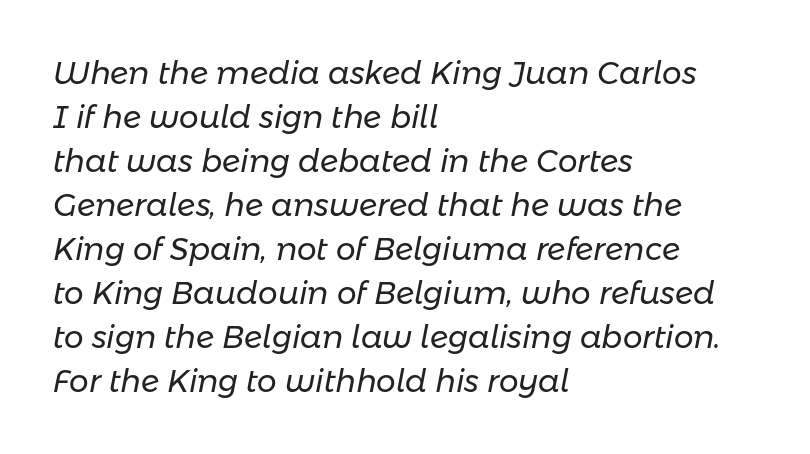
Looking at the ascenders, they clearly lean. Stems here are at most as thick as an everyday book face. If you drew a ruler down the left edge, every line would touch it. Students, observe: this is what conventionally led text looks like.
